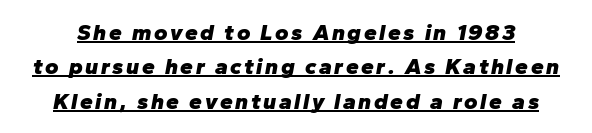
The image shows 23 px bold type, italic (leaning right); set normal line spacing (1.49x), underlined.
